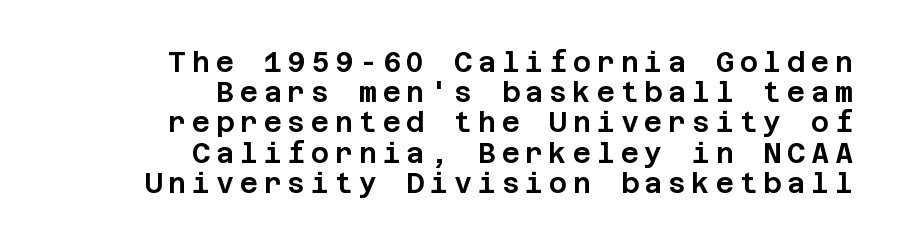
The image shows 28 px sans-serif type, upright; set right-aligned, tight line spacing (1.08x), unusually wide letter spacing (+0.2 em), not underlined; low stroke contrast and a large x-height.
